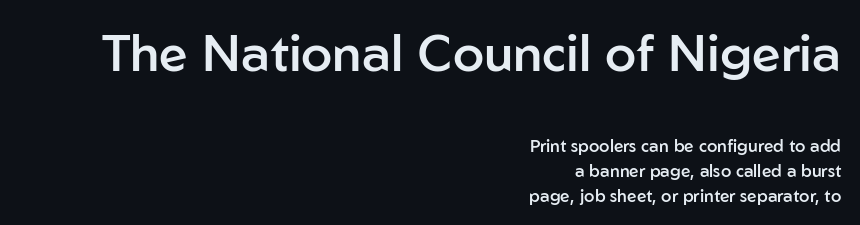
Q: Is the text bold? A: Semi-bold.
Q: Is the text italic (slanted)? A: No, it is upright.
Q: Is the typeface a serif or a sans-serif typeface? A: Sans-serif.
Q: Is the text underlined? A: No.
Q: How is the paragraph aligned? A: Right-aligned.
Q: Is the spacing between letters normal or unusually wide? A: Normal.
Q: Is the spacing between lines tight, normal or loose? A: Normal.
Q: Which block of text is set in a larger size, the first (top) or the second (bottom)? A: The first (top) one.
Q: Width (condensed, normal, or wide)? A: Normal.
Q: Stroke contrast? A: Low.
Q: x-height? A: Medium.
Q: Monospaced? A: No.
